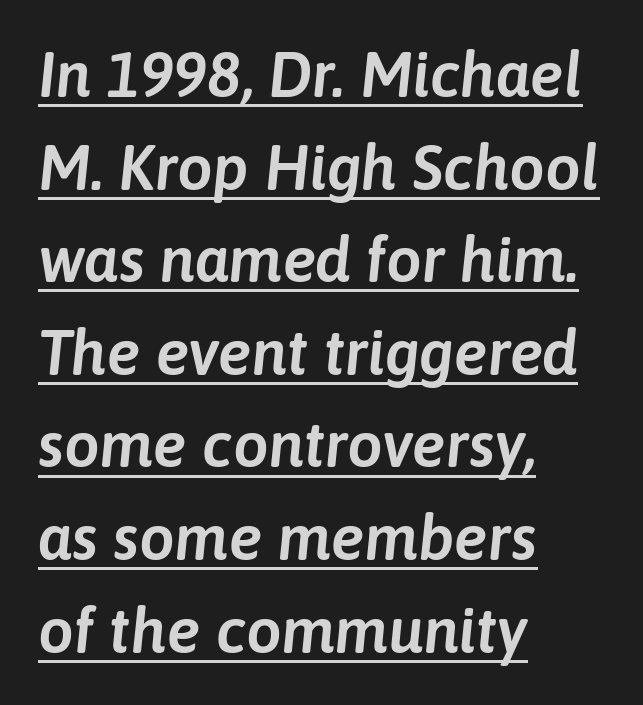
Proportional: the letters do not fall into vertical columns. There's an unmistakable incline to the writing here. Whoever set this chose a conventional vertical rhythm. Each word holds together tightly as a unit, with standard inter-letter gaps.
